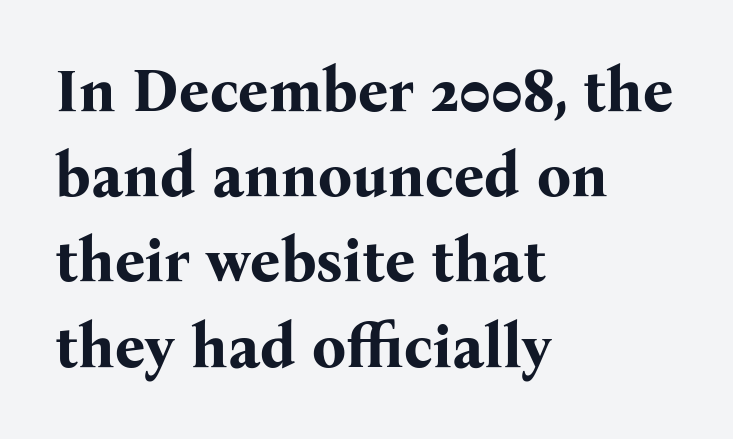
Font category for this specimen: serif. Default kerning and tracking; the words read as compact shapes. The lettering stays uniformly vertical, giving the passage a roman look. Leading: standard. Check the space under the baseline: it is left empty.
